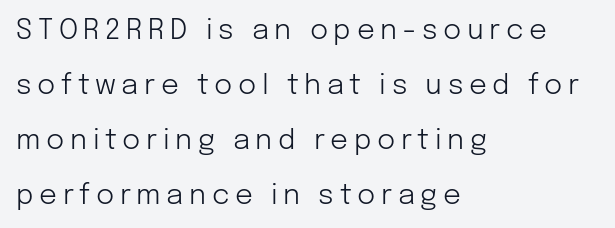
Q: Is the text bold? A: No.
Q: Is the text italic (slanted)? A: No, it is upright.
Q: Is the typeface a serif or a sans-serif typeface? A: Sans-serif.
Q: Is the text underlined? A: No.
Q: How is the paragraph aligned? A: Left-aligned.
Q: Is the spacing between letters normal or unusually wide? A: Unusually wide.
Q: Is the spacing between lines tight, normal or loose? A: Loose.
Q: Width (condensed, normal, or wide)? A: Normal.
Q: Stroke contrast? A: Low.
Q: x-height? A: Medium.
Q: Monospaced? A: No.
